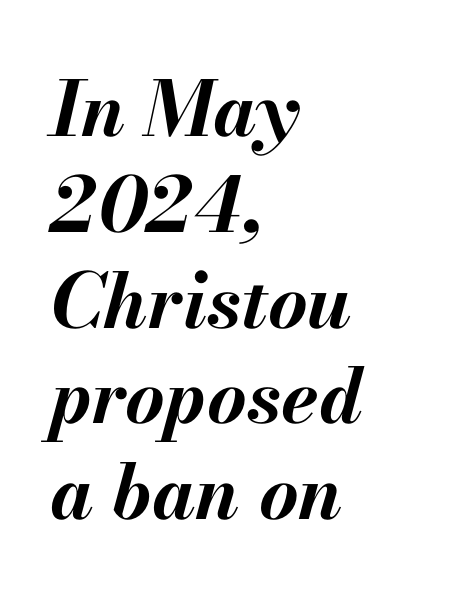
A typesetter would call this proportional, since set widths differ per character. Yep, that's italic — everything's leaning. If you measured baseline to baseline, you'd find a middling distance. The gap between lines stays unmarked. Emphasis by weight is at full strength: bold.
